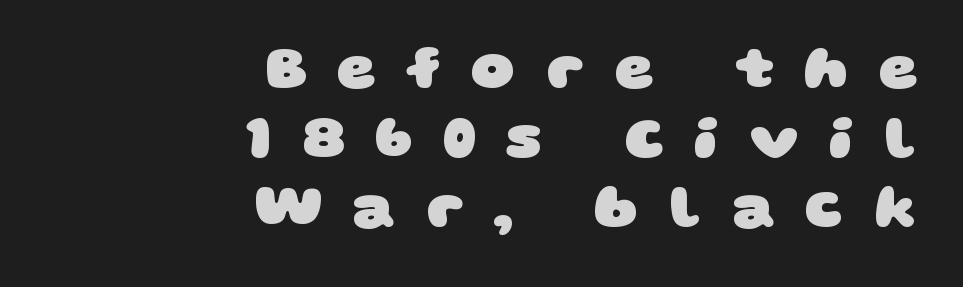
A typesetter would call this leading minimal, almost set solid. The lines are quadded right. This sample uses a sans-serif face. Here the designer chose a conventional face with non-uniform glyph widths.
